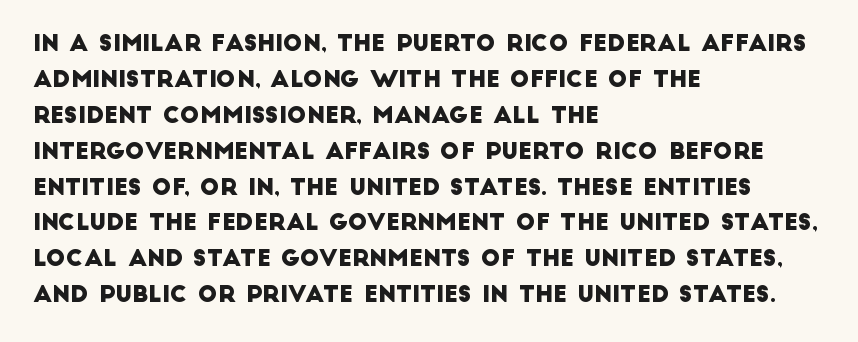
Q: Is the text underlined? A: No.
Q: How is the paragraph aligned? A: Left-aligned.
Q: Is the spacing between letters normal or unusually wide? A: Normal.
Q: Is the spacing between lines tight, normal or loose? A: Normal.
